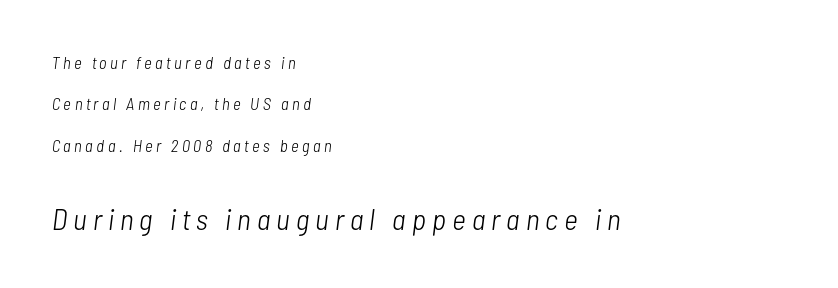
The image shows 30 px light, condensed type, italic (leaning right); set left-aligned, loose line spacing (2.43x), unusually wide letter spacing (+0.2 em), not underlined; the second (bottom) block is 1.76x larger; low stroke contrast and a medium x-height.
